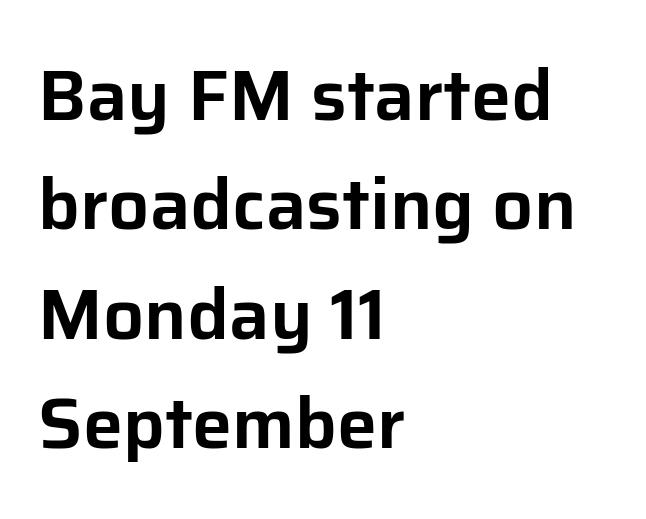
The lines in this sample share a left origin and differ only in where they stop. The passage shown is typeset with a sans-serif family. Words float on clear page, feet unadorned. Ordinary non-slanted type is in use. The rendering keeps characters at their native spacing.
